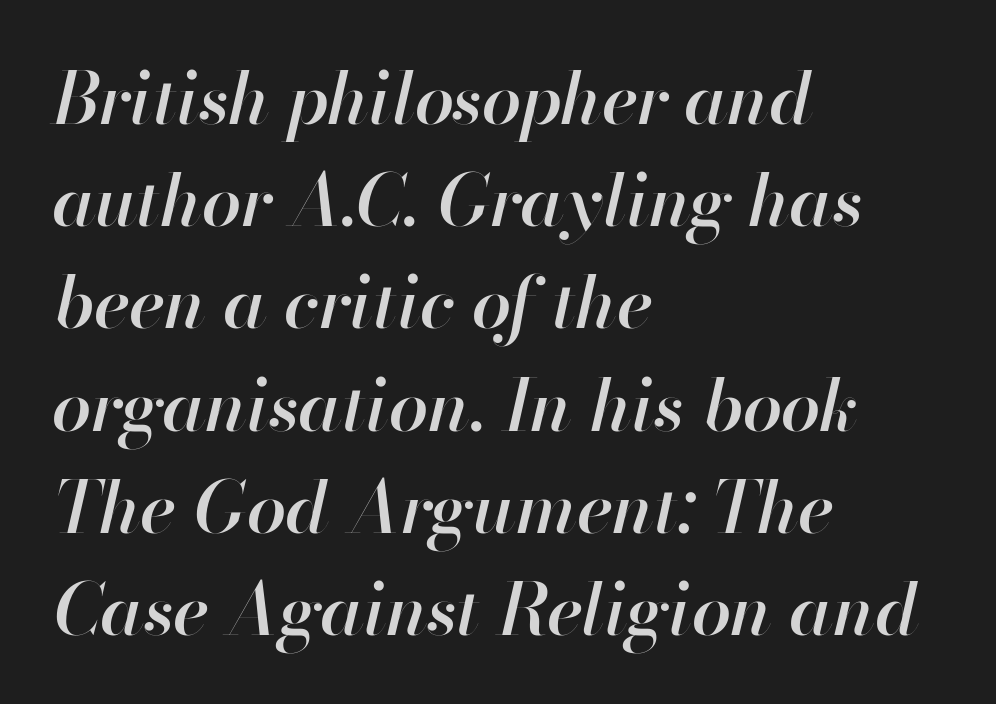
Q: Is the text bold? A: Semi-bold.
Q: Is the text italic (slanted)? A: Yes, it leans right by about 13 degrees.
Q: Is the text underlined? A: No.
Q: How is the paragraph aligned? A: Left-aligned.
Q: Is the spacing between letters normal or unusually wide? A: Normal.
Q: Is the spacing between lines tight, normal or loose? A: Normal.
Q: Width (condensed, normal, or wide)? A: Normal.
Q: Stroke contrast? A: High.
Q: x-height? A: Small.
Q: Monospaced? A: No.
